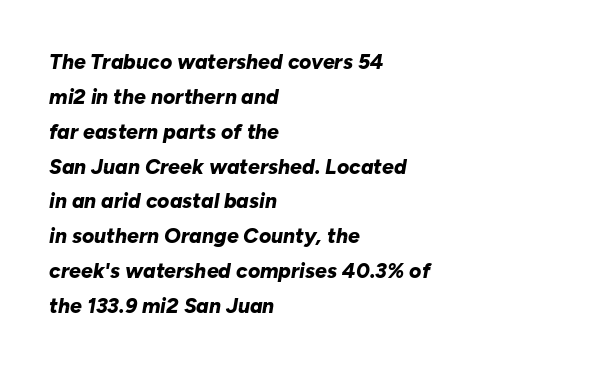
The image shows 21 px bold type, italic (leaning right); set left-aligned, normal line spacing (1.66x), normal letter spacing, not underlined.
